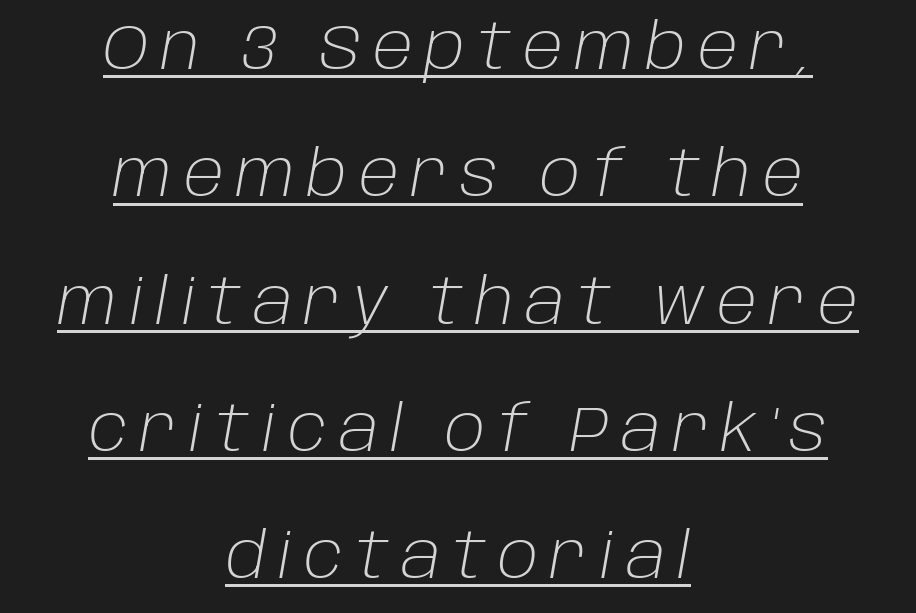
The image shows 63 px light type, italic (leaning right); set centered, loose line spacing (2.02x), underlined; low stroke contrast and a large x-height.
